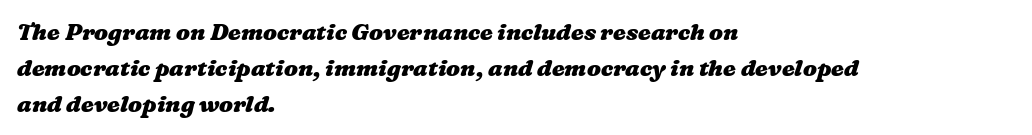
The image shows 23 px bold type; set left-aligned, normal line spacing (1.56x), normal letter spacing, not underlined.
